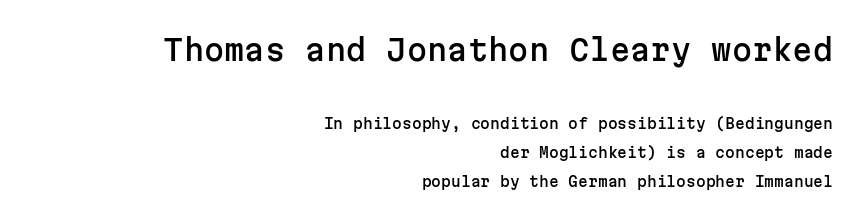
The image shows 29 px sans-serif type, upright, monospaced; set right-aligned, loose line spacing (2.06x), normal letter spacing, not underlined; the first (top) block is 2.07x larger; low stroke contrast and a medium x-height.
